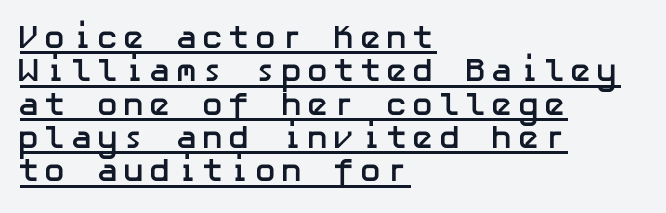
{"serif": "no", "italic": "no", "bold": "yes", "weight": "semibold", "width": "normal", "stroke_contrast": "low", "x_height": "medium", "underline": "yes", "align": "left", "line_spacing": "tight", "line_spacing_ratio": 1.01, "glyph_px": 33}
